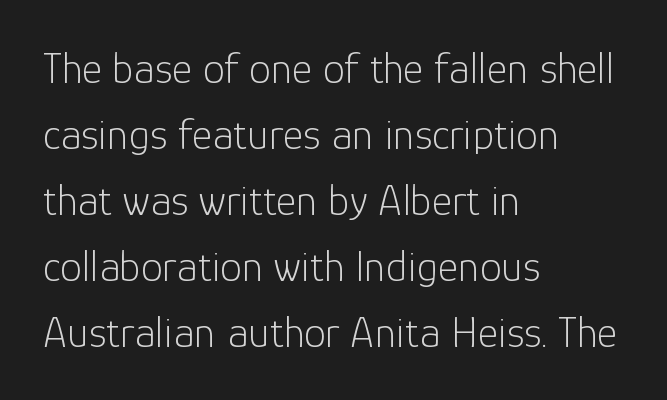
Characters remain perfectly vertical along every line. How would I describe the line gaps? Plain and ordinary. All the whitespace from short lines collects on the right. Tracking value appears to be zero — textbook default spacing. The weight would be labelled regular, book, light, or lighter still. This sample has the flowing, uneven cadence of proportional lettering.
